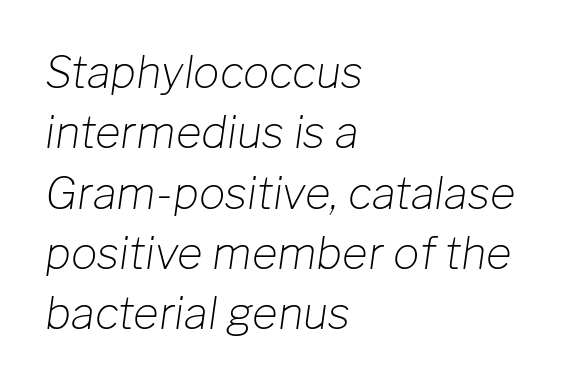
Evenly set lines give the paragraph a standard silhouette. The face used here is rendered with its standard letterfit. Italic? Definitely — the glyphs are oblique. The passage shown is not underscored anywhere.
